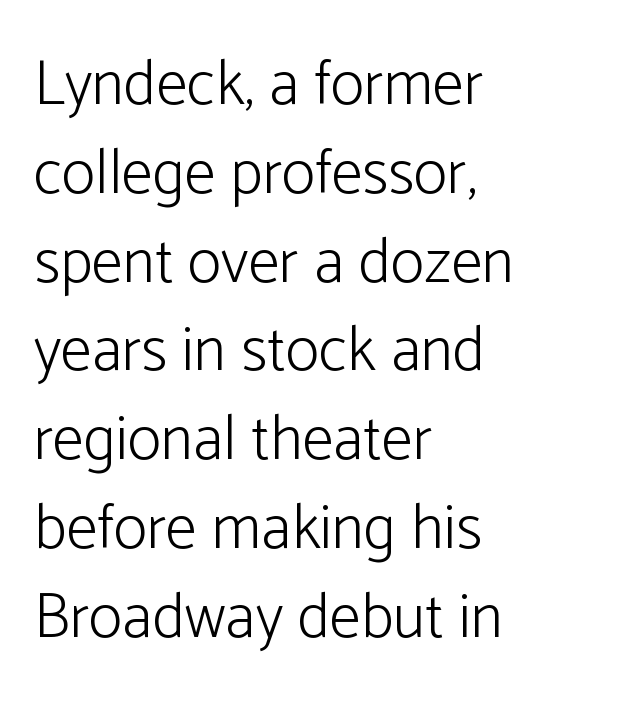
Q: Is the text bold? A: No.
Q: Is the text italic (slanted)? A: No, it is upright.
Q: Is the typeface a serif or a sans-serif typeface? A: Sans-serif.
Q: Is the text underlined? A: No.
Q: How is the paragraph aligned? A: Left-aligned.
Q: Is the spacing between letters normal or unusually wide? A: Normal.
Q: Is the spacing between lines tight, normal or loose? A: Normal.
Q: Width (condensed, normal, or wide)? A: Normal.
Q: Stroke contrast? A: Low.
Q: x-height? A: Medium.
Q: Monospaced? A: No.
